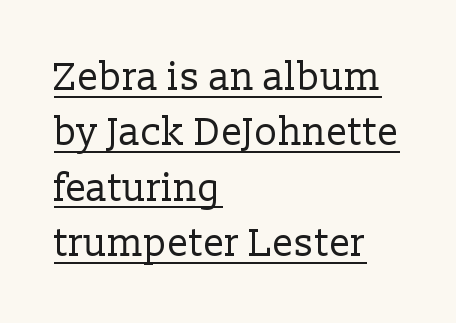
{"serif": "yes", "italic": "no", "bold": "no", "weight": "regular", "width": "normal", "stroke_contrast": "low", "x_height": "medium", "monospaced": "no", "underline": "yes", "align": "left", "line_spacing": "normal", "line_spacing_ratio": 1.42, "letter_spacing": "normal", "letter_spacing_em": 0.0, "glyph_px": 39}
